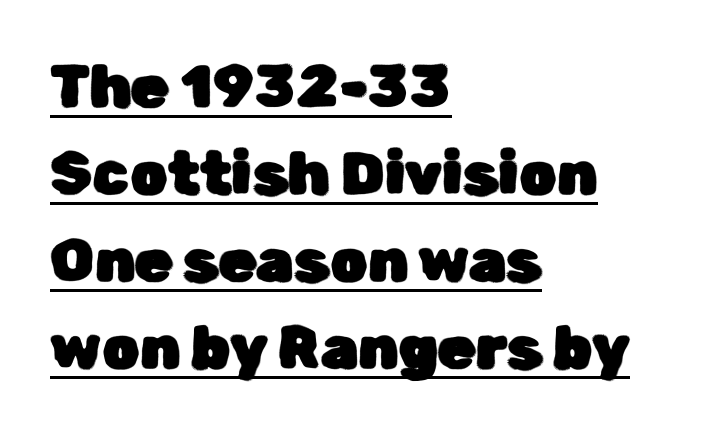
The image shows 60 px sans-serif type, upright; set left-aligned, normal line spacing (1.45x), normal letter spacing, underlined; low stroke contrast and a medium x-height.
